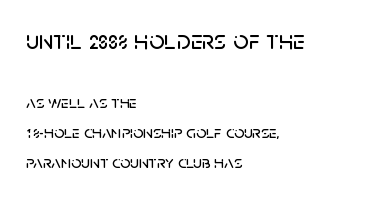
This block has exactly the height ordinary leading produces. One-word summary of the alignment: left. Ordinary non-slanted type is in use. This sample uses plain, unmodified letter spacing. The foot of each line stays bare and open. Whoever set this made the first block the dominant, larger element.
